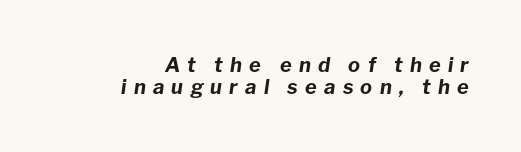
{"italic": "yes", "lean": "right", "slant_degrees": 8, "bold": "yes", "underline": "no", "align": "right", "line_spacing": "tight", "line_spacing_ratio": 1.11, "letter_spacing": "wide", "letter_spacing_em": 0.36, "glyph_px": 20}
